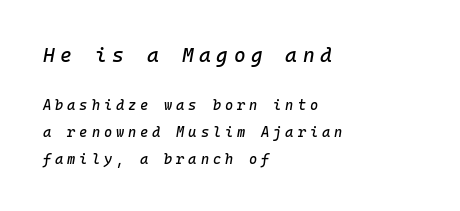
Q: Is the text italic (slanted)? A: Yes, it leans right by about 10 degrees.
Q: Is the text underlined? A: No.
Q: How is the paragraph aligned? A: Left-aligned.
Q: Is the spacing between letters normal or unusually wide? A: Unusually wide.
Q: Is the spacing between lines tight, normal or loose? A: Loose.
Q: Which block of text is set in a larger size, the first (top) or the second (bottom)? A: The first (top) one.
